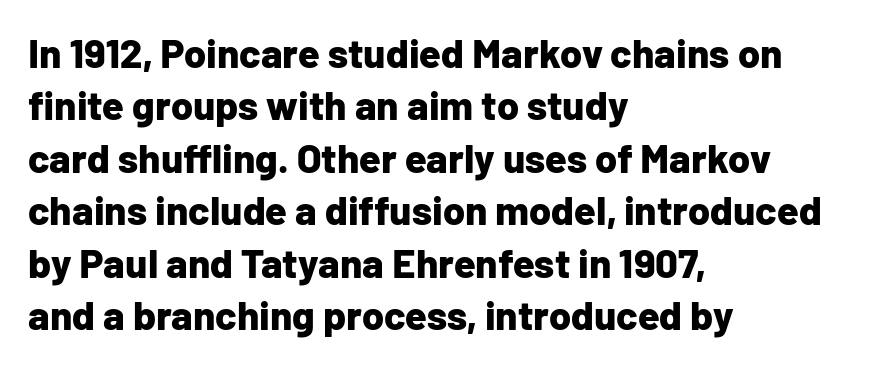
What kind of face is this? One without serifs — a sans. The strip under each line holds only bare page. The typesetter chose a ragged-right arrangement here. You could call the tracking neutral — neither tight nor loose. Ordinary non-slanted type is in use. Emphasis by weight is at full strength: bold.
